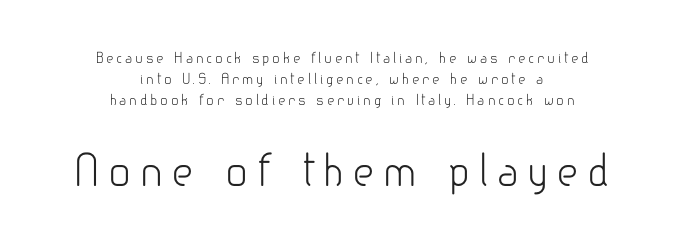
The image shows 42 px light sans-serif type, upright; set centered, normal line spacing (1.51x), unusually wide letter spacing (+0.2 em), not underlined; the second (bottom) block is 3.0x larger; low stroke contrast and a small x-height.
